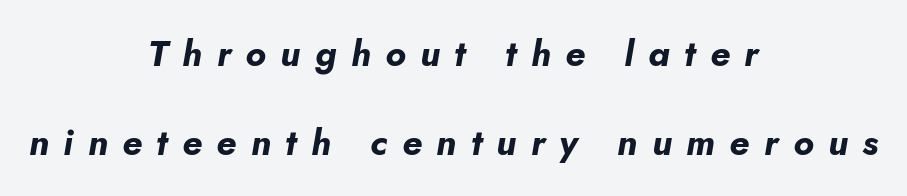
Each line is balanced around a shared central axis. Slant detected: the letters are inclined. This sample has the flowing, uneven cadence of proportional lettering. Words float on clear page, feet unadorned.
